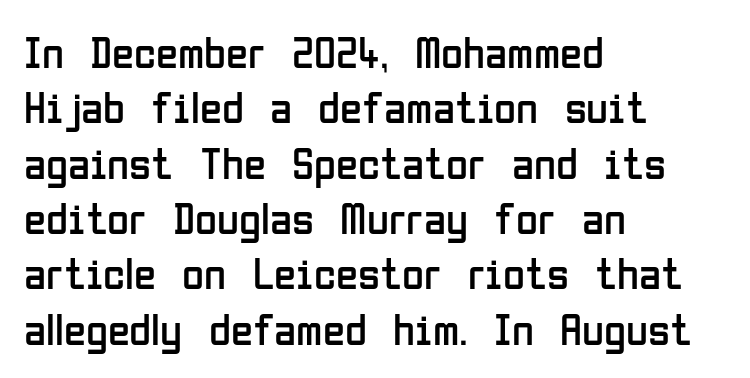
Students, note that the glyphs here touch the page at normal intervals. This is sans-serif lettering, the kind often seen on screens and signage. Caption: face not bold, strokes unweighted. The setting favours the left margin, as ordinary paragraphs usually do. The axis of the letterforms is exactly vertical. Proportional: the letters do not fall into vertical columns.
